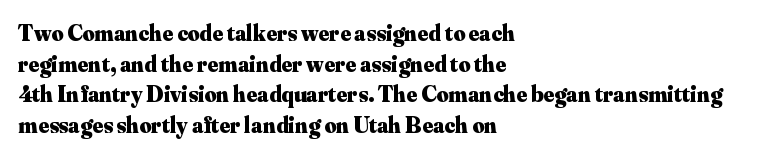
Nobody touched the tracking dial on this one. Heft: maximum for text — a bold. The rendering anchors every line to the left-hand side. The line-height multiplier appears to be the usual default.
